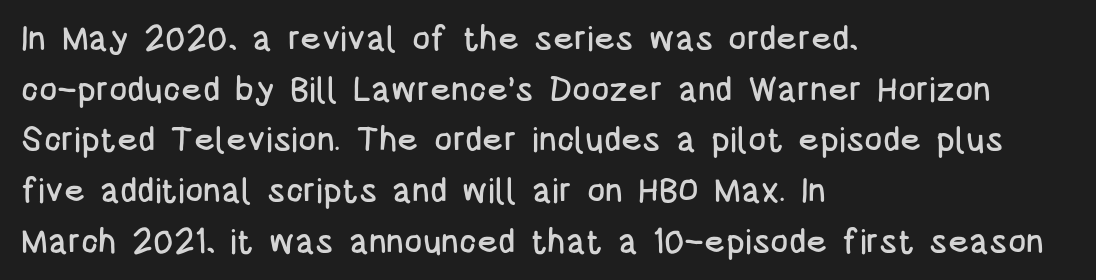
Line starts are locked; line ends wander. A typesetter would label this face a sans. Varying glyph widths throughout — classic text-font behaviour. Any mark beneath the type? The region is blank. Posture: vertical.
